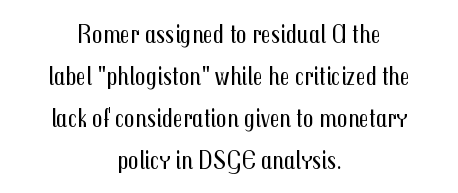
What stands out about the letter spacing? Nothing — it is the standard amount. The weight would be labelled regular, book, light, or lighter still. Check the space under the baseline: it is left empty. This rendering uses center alignment, leaving both contours irregular but symmetric.
